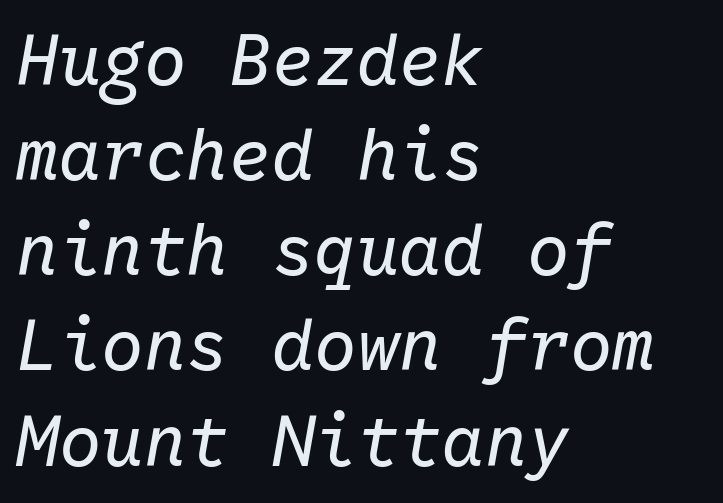
Horizontal bands of white between lines are of average thickness. The setting favours the left margin, as ordinary paragraphs usually do. Words appear dense and cohesive because spacing is normal. Spacing verdict: monospaced, one width for all characters. This reads as an unemphasized weight, regular at the heaviest.
